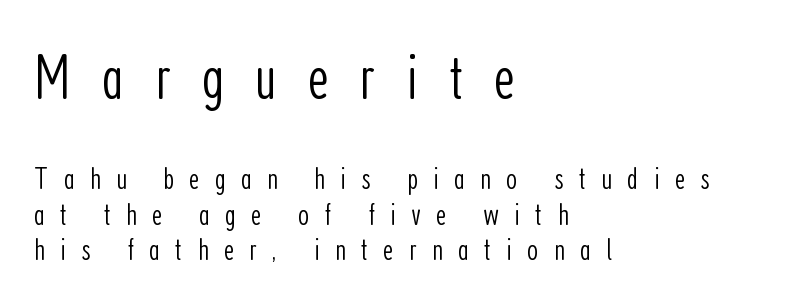
{"serif": "no", "italic": "no", "bold": "no", "weight": "light", "width": "condensed", "stroke_contrast": "low", "x_height": "medium", "monospaced": "no", "underline": "no", "align": "left", "line_spacing": "tight", "line_spacing_ratio": 1.1, "letter_spacing": "wide", "letter_spacing_em": 0.47, "larger_block": "first", "size_ratio": 2.03, "glyph_px": 65}
